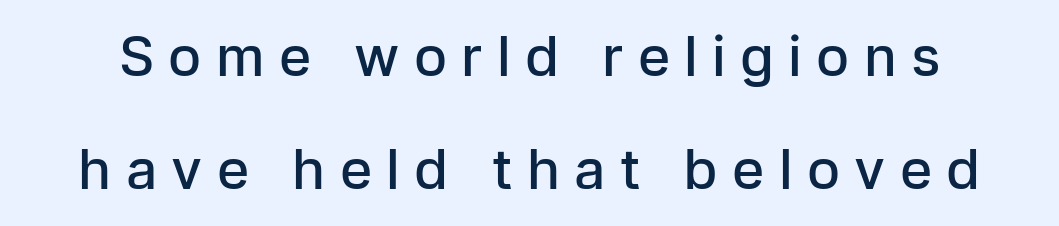
The image shows 55 px semibold sans-serif type, upright; set loose line spacing (2.06x), unusually wide letter spacing (+0.26 em), not underlined; low stroke contrast and a medium x-height.
